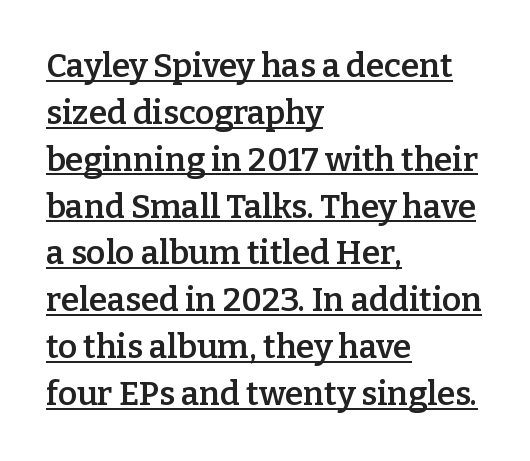
The image shows 33 px semibold serif type, upright; set left-aligned, normal line spacing (1.42x), normal letter spacing, underlined; low stroke contrast and a medium x-height.
